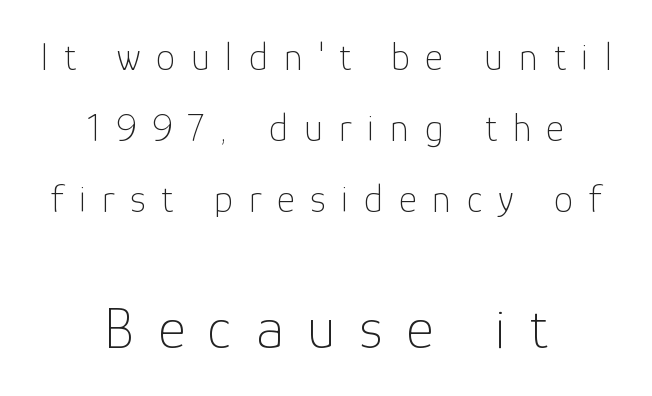
{"serif": "no", "italic": "no", "bold": "no", "weight": "thin", "width": "normal", "stroke_contrast": "low", "x_height": "medium", "monospaced": "no", "underline": "no", "align": "center", "line_spacing_ratio": 1.82, "letter_spacing": "wide", "letter_spacing_em": 0.4, "larger_block": "second", "size_ratio": 1.51, "glyph_px": 59}
